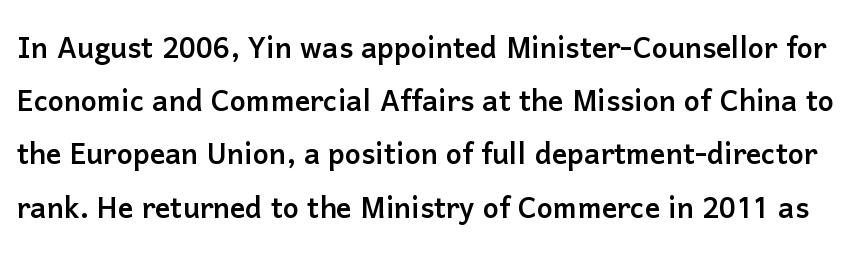
The words here are not underlined. You could not count columns in this text — the font is proportionally spaced. Glyph-to-glyph distance matches everyday printed text. You can tell it's not italic because the verticals are truly vertical.
